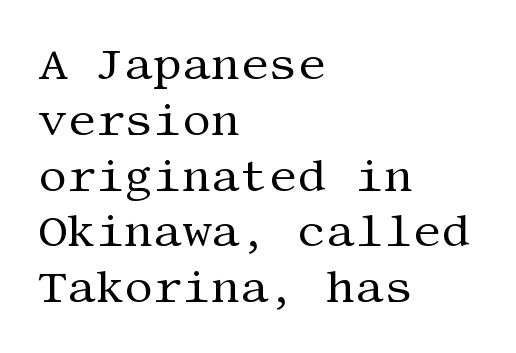
Q: Is the text bold? A: No.
Q: Is the text italic (slanted)? A: No, it is upright.
Q: Is the typeface a serif or a sans-serif typeface? A: Serif.
Q: Is the text underlined? A: No.
Q: How is the paragraph aligned? A: Left-aligned.
Q: Is the spacing between letters normal or unusually wide? A: Normal.
Q: Width (condensed, normal, or wide)? A: Normal.
Q: Stroke contrast? A: Medium.
Q: x-height? A: Large.
